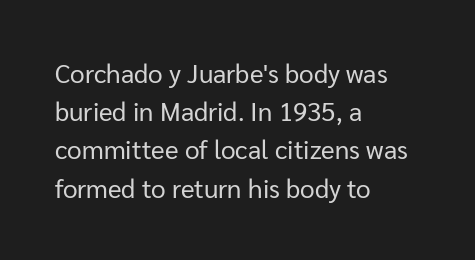
The image shows 26 px text type, upright; set left-aligned, normal line spacing (1.47x), normal letter spacing, not underlined.
